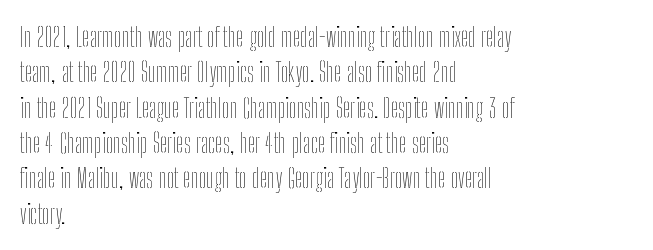
Line beginnings align vertically; line endings do not. The typography opts for an upright posture over an oblique one. Baseline-to-baseline distance is the conventional proportion of letter height. The characters are drawn with everyday or finer stroke widths. Here the glyphs are tracked normally, forming tight word shapes.
